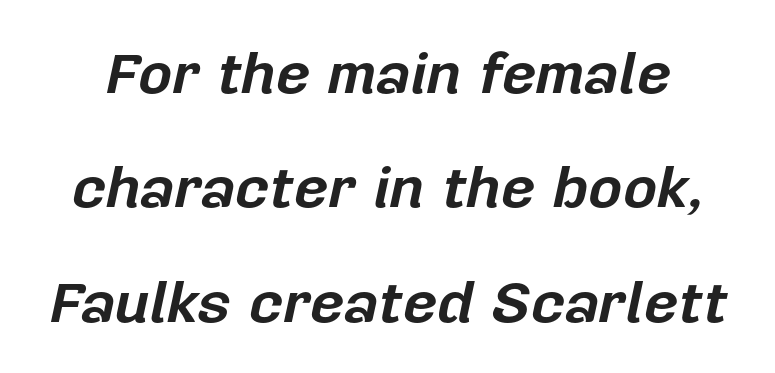
{"italic": "yes", "lean": "right", "slant_degrees": 12, "bold": "yes", "weight": "bold", "width": "normal", "stroke_contrast": "low", "x_height": "medium", "monospaced": "no", "underline": "no", "line_spacing": "loose", "line_spacing_ratio": 1.94, "letter_spacing": "normal", "letter_spacing_em": 0.0, "glyph_px": 59}
